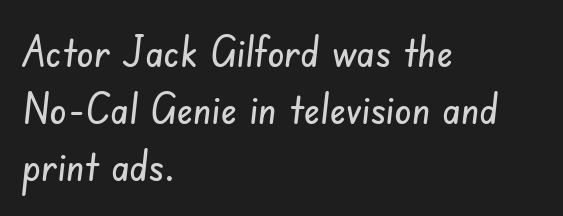
The image shows 43 px condensed sans-serif type; set left-aligned, normal line spacing (1.33x), normal letter spacing, not underlined; low stroke contrast and a small x-height.
